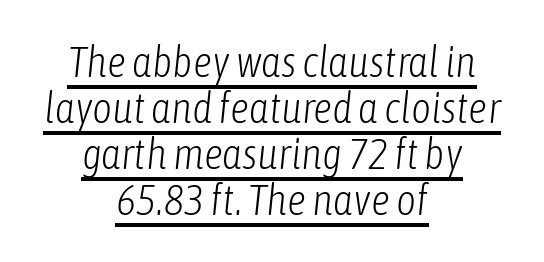
The image shows 43 px light, condensed type, italic (leaning right); set centered, tight line spacing (1.07x), normal letter spacing, underlined; low stroke contrast and a medium x-height.
